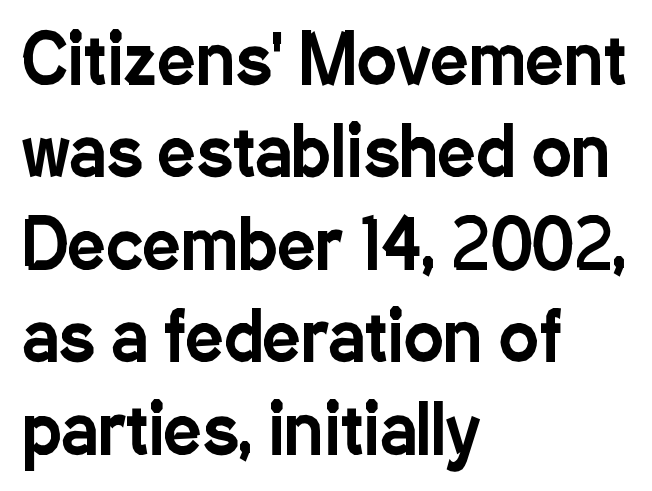
Nope, not italic — everything's standing straight. This rendering uses left alignment, leaving the right contour irregular. The face used here is proportionally spaced, like ordinary book or web type. There is no visible air inserted between adjacent glyphs.
